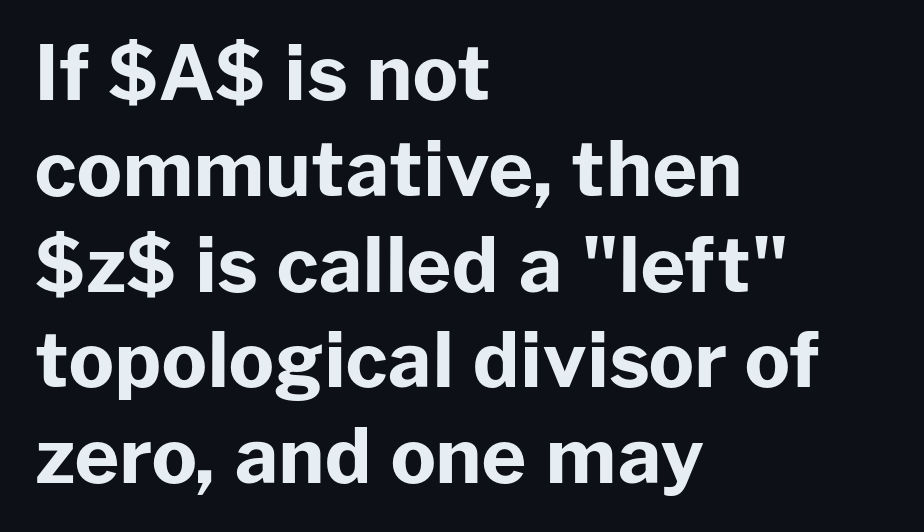
The image shows 76 px bold sans-serif type, upright; set left-aligned, normal line spacing (1.26x), normal letter spacing, not underlined; low stroke contrast and a medium x-height.
